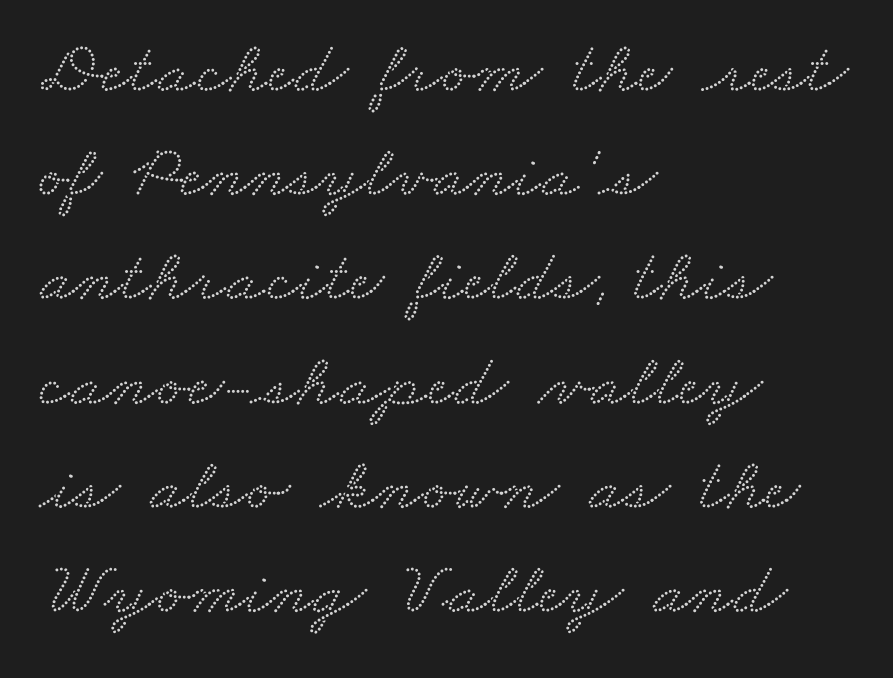
Letterform terminals end in serifs throughout the passage. The area under the type is left untouched. Default kerning and tracking; the words read as compact shapes. Each letter keeps its own natural width here, so spacing adapts to shape. How would I describe the line gaps? Plain and ordinary.
